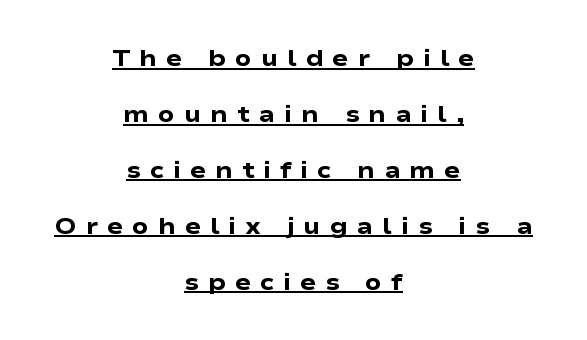
Q: Is the text bold? A: Yes.
Q: Is the text italic (slanted)? A: No, it is upright.
Q: Is the text underlined? A: Yes.
Q: How is the paragraph aligned? A: Centered.
Q: Is the spacing between letters normal or unusually wide? A: Unusually wide.
Q: Is the spacing between lines tight, normal or loose? A: Loose.
